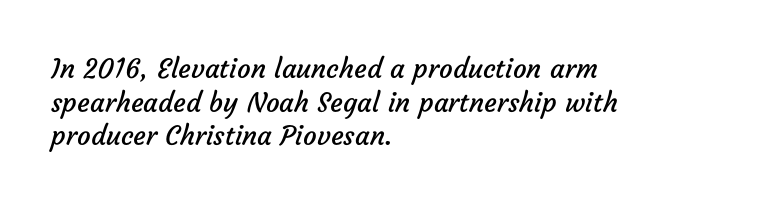
The image shows 27 px text type; set left-aligned, normal line spacing (1.25x), normal letter spacing, not underlined.
